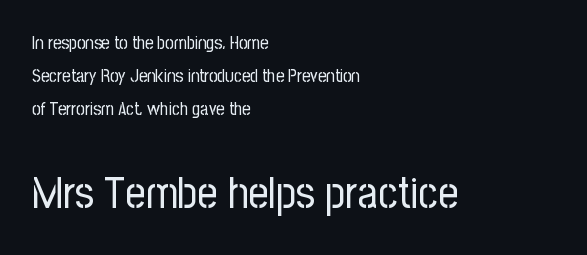
Q: Is the text bold? A: No.
Q: Is the text italic (slanted)? A: No, it is upright.
Q: Is the typeface a serif or a sans-serif typeface? A: Sans-serif.
Q: Is the text underlined? A: No.
Q: How is the paragraph aligned? A: Left-aligned.
Q: Is the spacing between letters normal or unusually wide? A: Normal.
Q: Which block of text is set in a larger size, the first (top) or the second (bottom)? A: The second (bottom) one.
Q: Width (condensed, normal, or wide)? A: Condensed.
Q: Stroke contrast? A: Low.
Q: x-height? A: Medium.
Q: Monospaced? A: No.
